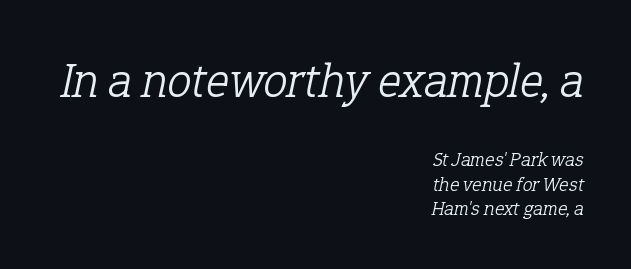
{"serif": "yes", "italic": "yes", "lean": "right", "slant_degrees": 12, "bold": "no", "weight": "light", "width": "normal", "stroke_contrast": "low", "x_height": "medium", "monospaced": "no", "underline": "no", "align": "right", "line_spacing_ratio": 1.21, "letter_spacing": "normal", "letter_spacing_em": 0.0, "larger_block": "first", "size_ratio": 2.45, "glyph_px": 49}
